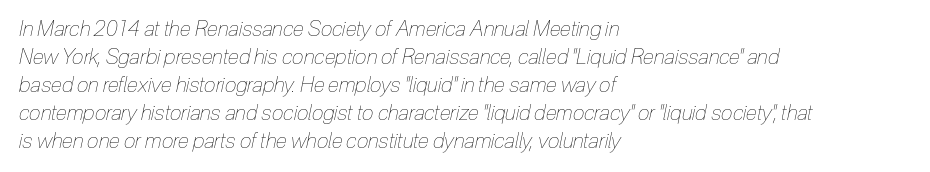
The image shows 21 px text type, italic (leaning right); set left-aligned, normal line spacing (1.33x), normal letter spacing, not underlined.
